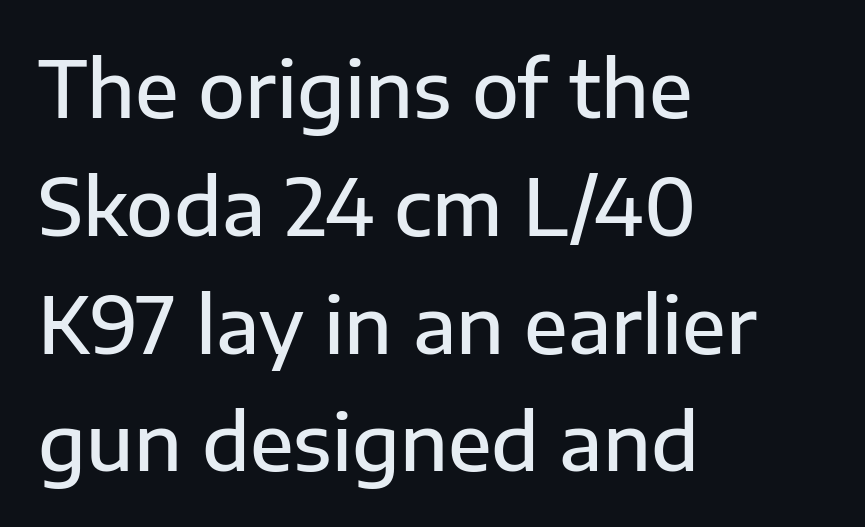
Quick note: not italic, upright. Default kerning and tracking; the words read as compact shapes. Compared with a centered layout, this one pins lines to the left instead. The passage shown is typed in a proportional face where columns would drift.
